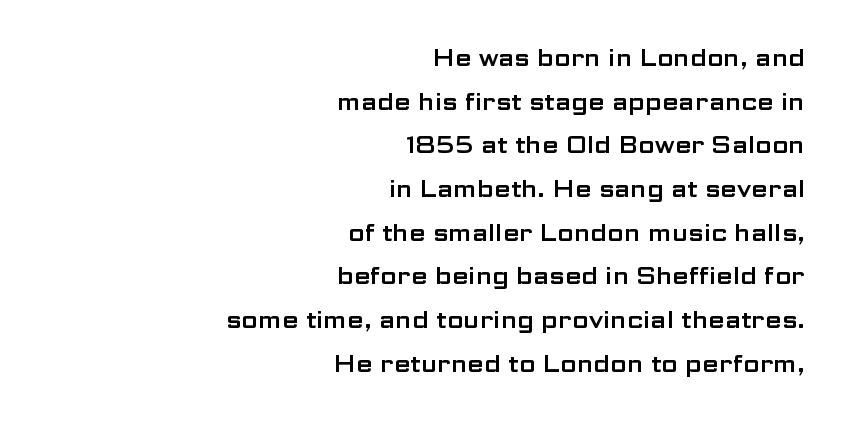
{"italic": "no", "underline": "no", "align": "right", "line_spacing_ratio": 1.82, "letter_spacing": "normal", "letter_spacing_em": 0.0, "glyph_px": 24}
